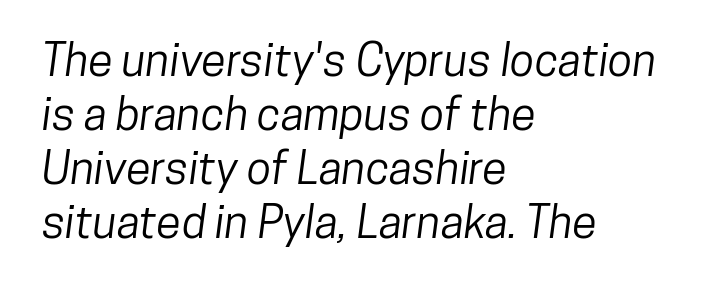
The image shows 45 px condensed sans-serif type; set left-aligned, line spacing 1.2x, normal letter spacing, not underlined; low stroke contrast and a medium x-height.
